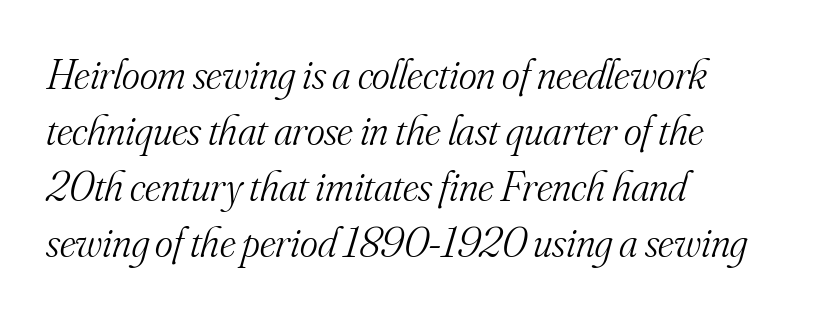
{"serif": "yes", "italic": "yes", "lean": "right", "slant_degrees": 16, "bold": "no", "weight": "light", "width": "normal", "stroke_contrast": "medium", "x_height": "small", "monospaced": "no", "underline": "no", "align": "left", "line_spacing": "normal", "line_spacing_ratio": 1.3, "letter_spacing": "normal", "letter_spacing_em": 0.0, "glyph_px": 43}
